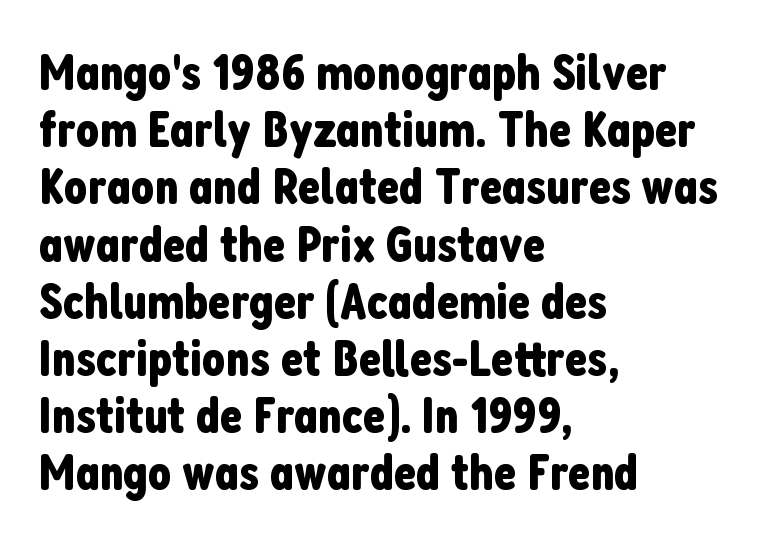
The image shows 52 px condensed sans-serif type, upright; set left-aligned, tight line spacing (1.1x), normal letter spacing, not underlined; low stroke contrast and a medium x-height.
